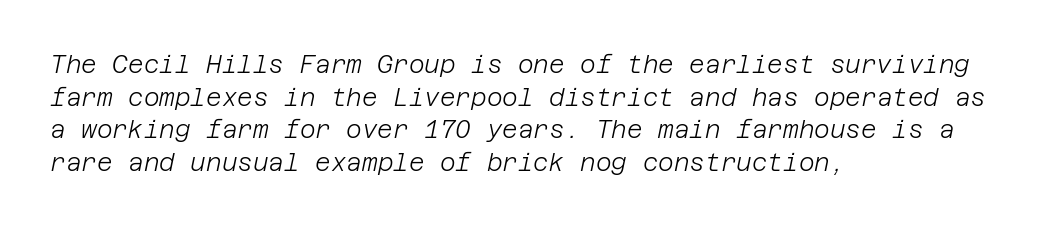
The glyphs are unaccompanied by any horizontal stroke below them. Leading: standard. The typeface has the unassuming heft of standard copy or less. These lines stack with their left ends in a neat column.
